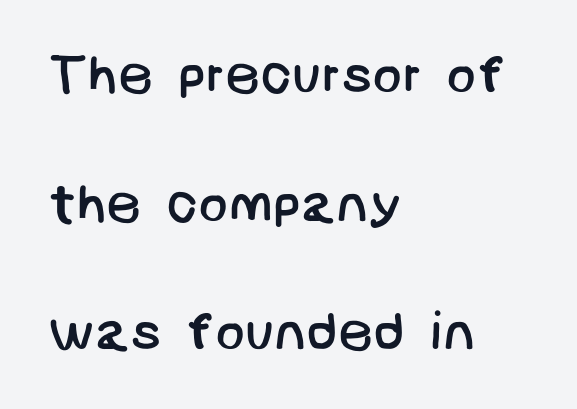
The image shows 55 px regular-weight sans-serif type; set left-aligned, loose line spacing (2.34x), normal letter spacing, not underlined; low stroke contrast and a large x-height.
